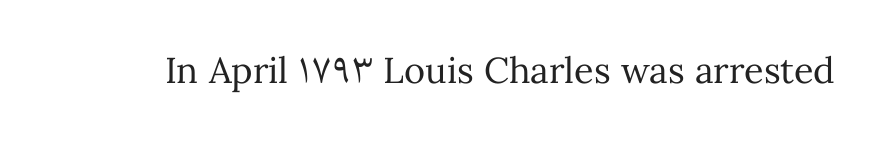
Q: Is the text bold? A: No.
Q: Is the text italic (slanted)? A: No, it is upright.
Q: Is the text underlined? A: No.
Q: Is the spacing between letters normal or unusually wide? A: Normal.
Q: Width (condensed, normal, or wide)? A: Normal.
Q: Stroke contrast? A: Medium.
Q: x-height? A: Medium.
Q: Monospaced? A: No.
